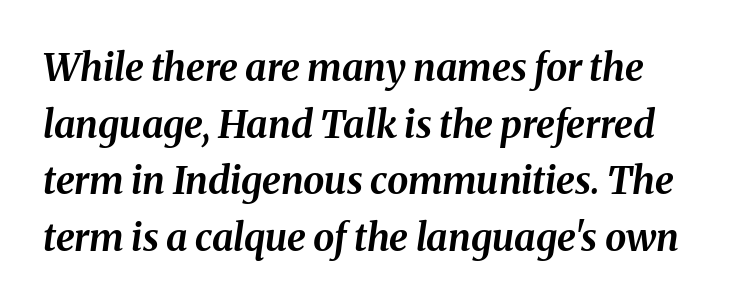
The image shows 38 px bold type, italic (leaning right); set left-aligned, normal line spacing (1.49x), normal letter spacing, not underlined; medium stroke contrast and a medium x-height.
